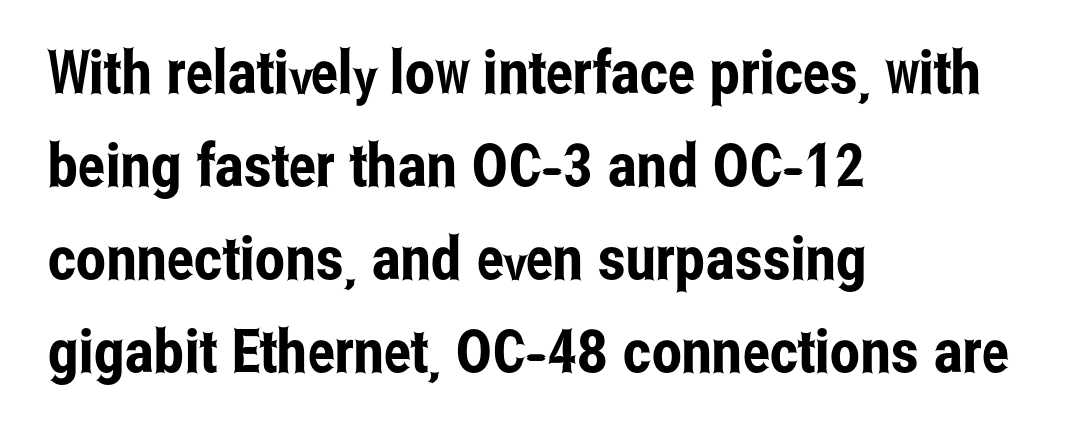
Q: Is the text italic (slanted)? A: No, it is upright.
Q: Is the typeface a serif or a sans-serif typeface? A: Sans-serif.
Q: Is the text underlined? A: No.
Q: How is the paragraph aligned? A: Left-aligned.
Q: Is the spacing between letters normal or unusually wide? A: Normal.
Q: Is the spacing between lines tight, normal or loose? A: Normal.
Q: Width (condensed, normal, or wide)? A: Condensed.
Q: Stroke contrast? A: Low.
Q: x-height? A: Medium.
Q: Monospaced? A: No.
